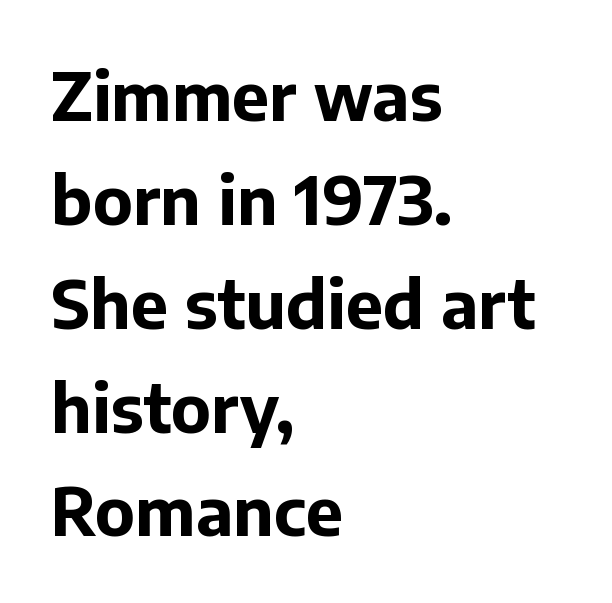
The image shows 67 px bold sans-serif type, upright; set left-aligned, normal line spacing (1.55x), normal letter spacing, not underlined; low stroke contrast and a medium x-height.
